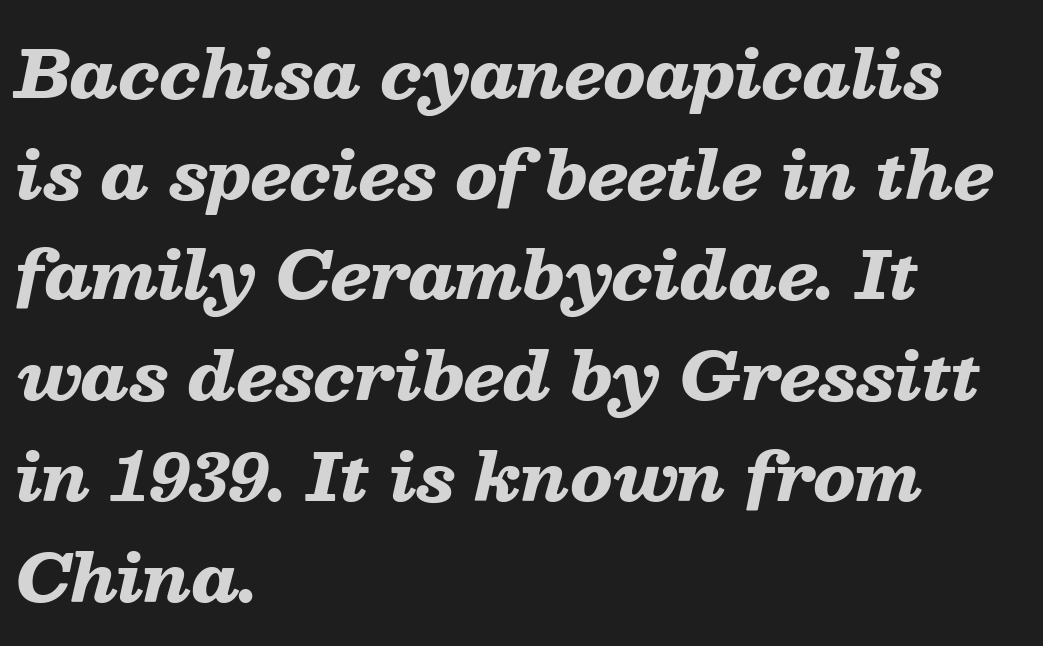
The image shows 65 px heavy, wide type, italic (leaning right); set left-aligned, normal line spacing (1.55x), normal letter spacing, not underlined; low stroke contrast and a medium x-height.
